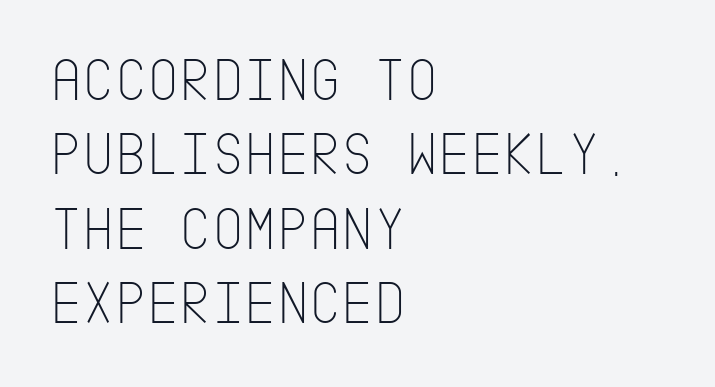
Posture: straight, roman, zero tilt. Descenders hang freely into open space. Vertical stems look standard width or narrower in stroke. This rendering leaves character spacing at its baseline value. Look at the bottom of the vertical strokes: they stop flat, with no serifs. All the whitespace from short lines collects on the right.
